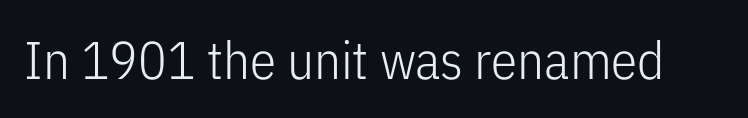
How are the letters spaced? Ordinarily, with no added tracking. Note: no serifs on the glyphs. The space beneath each line is pristine and unruled. Varying glyph widths throughout — classic text-font behaviour. The letters stand upright; this is a roman face.
